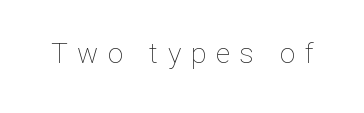
{"italic": "no", "bold": "no", "weight": "thin", "width": "normal", "stroke_contrast": "low", "x_height": "medium", "monospaced": "no", "underline": "no", "letter_spacing": "wide", "letter_spacing_em": 0.34, "glyph_px": 28}
